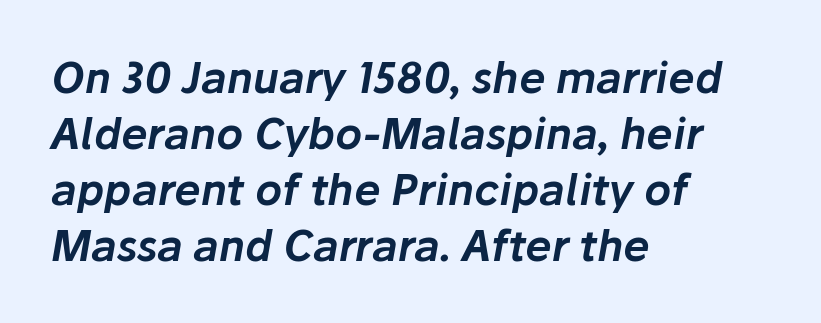
Q: Is the text italic (slanted)? A: Yes, it leans right by about 10 degrees.
Q: Is the text underlined? A: No.
Q: How is the paragraph aligned? A: Left-aligned.
Q: Is the spacing between letters normal or unusually wide? A: Normal.
Q: Is the spacing between lines tight, normal or loose? A: Normal.
Q: Width (condensed, normal, or wide)? A: Normal.
Q: Stroke contrast? A: Low.
Q: x-height? A: Medium.
Q: Monospaced? A: No.
